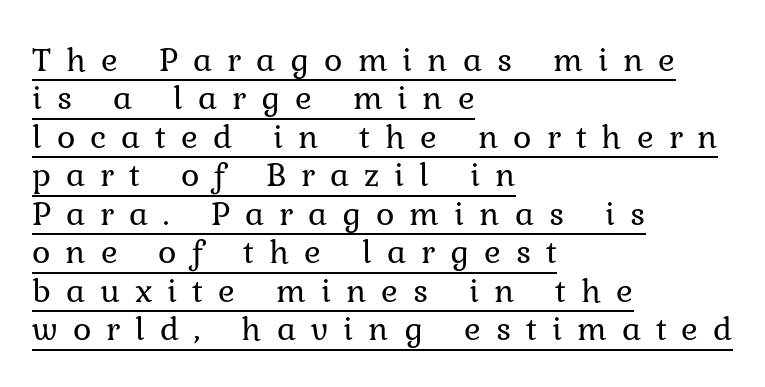
The image shows 35 px regular-weight serif type, upright; set left-aligned, tight line spacing (1.1x), unusually wide letter spacing (+0.43 em), underlined; low stroke contrast and a medium x-height.
